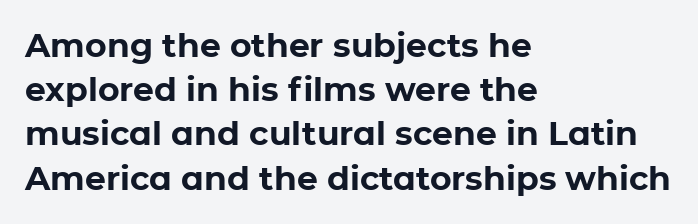
Q: Is the text bold? A: Yes.
Q: Is the text italic (slanted)? A: No, it is upright.
Q: Is the typeface a serif or a sans-serif typeface? A: Sans-serif.
Q: Is the text underlined? A: No.
Q: How is the paragraph aligned? A: Left-aligned.
Q: Is the spacing between letters normal or unusually wide? A: Normal.
Q: Is the spacing between lines tight, normal or loose? A: Normal.
Q: Width (condensed, normal, or wide)? A: Normal.
Q: Stroke contrast? A: Low.
Q: x-height? A: Medium.
Q: Monospaced? A: No.
